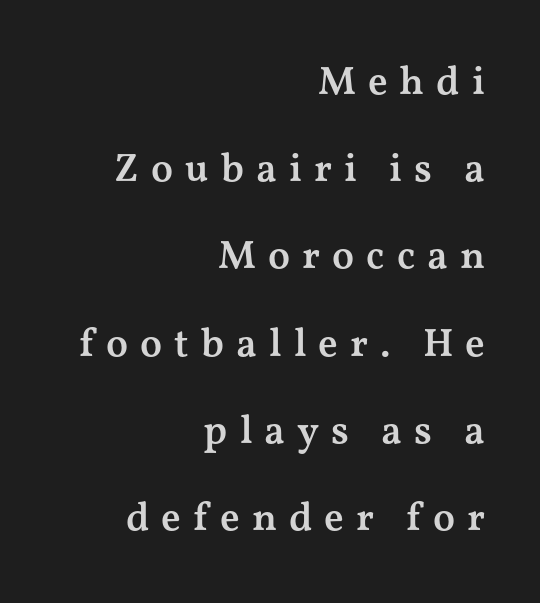
{"serif": "yes", "italic": "no", "bold": "semi", "weight": "semibold", "width": "wide", "stroke_contrast": "medium", "x_height": "medium", "monospaced": "no", "underline": "no", "align": "right", "line_spacing": "loose", "line_spacing_ratio": 2.18, "letter_spacing": "wide", "letter_spacing_em": 0.3, "glyph_px": 40}
